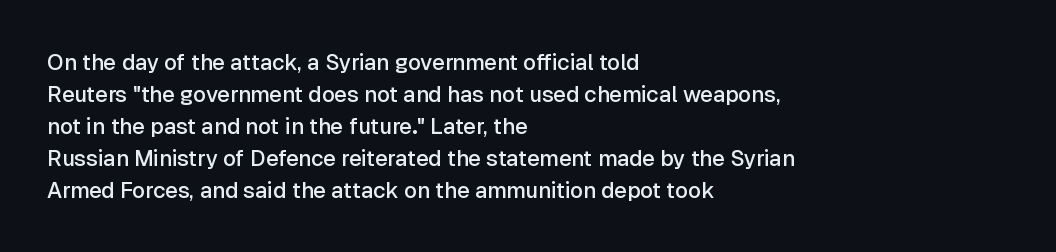
Q: Is the text bold? A: Semi-bold.
Q: Is the text italic (slanted)? A: No, it is upright.
Q: Is the text underlined? A: No.
Q: How is the paragraph aligned? A: Left-aligned.
Q: Is the spacing between letters normal or unusually wide? A: Normal.
Q: Is the spacing between lines tight, normal or loose? A: Normal.
